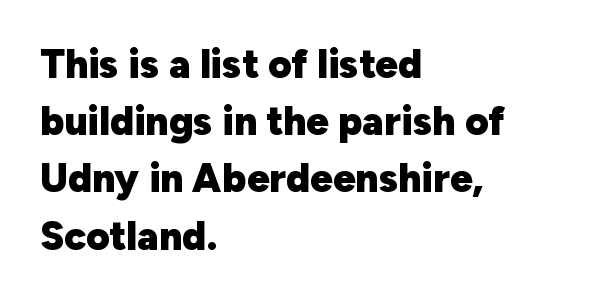
{"serif": "no", "italic": "no", "bold": "yes", "weight": "heavy", "width": "normal", "stroke_contrast": "low", "x_height": "medium", "monospaced": "no", "underline": "no", "align": "left", "line_spacing": "normal", "line_spacing_ratio": 1.43, "letter_spacing": "normal", "letter_spacing_em": 0.0, "glyph_px": 40}
